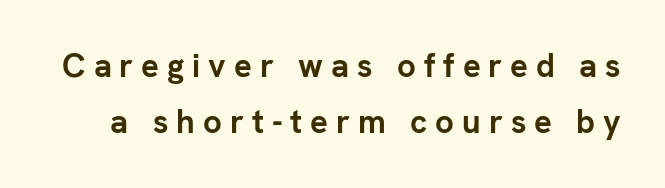
The image shows 33 px semibold sans-serif type, upright; set normal line spacing (1.7x), unusually wide letter spacing (+0.24 em), not underlined; low stroke contrast and a medium x-height.
